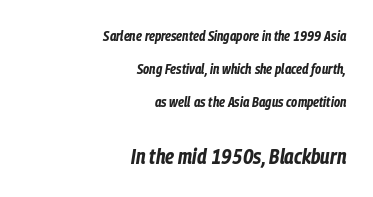
Leading is clearly above the norm, producing a sparse column. No extra tracking has been applied to these lines. Clear beneath every line of the passage. Does the copy run flush right? Yes — the right margin is perfectly even. Weight: bold. This sample uses an oblique cut, with every glyph tilted off the vertical.
